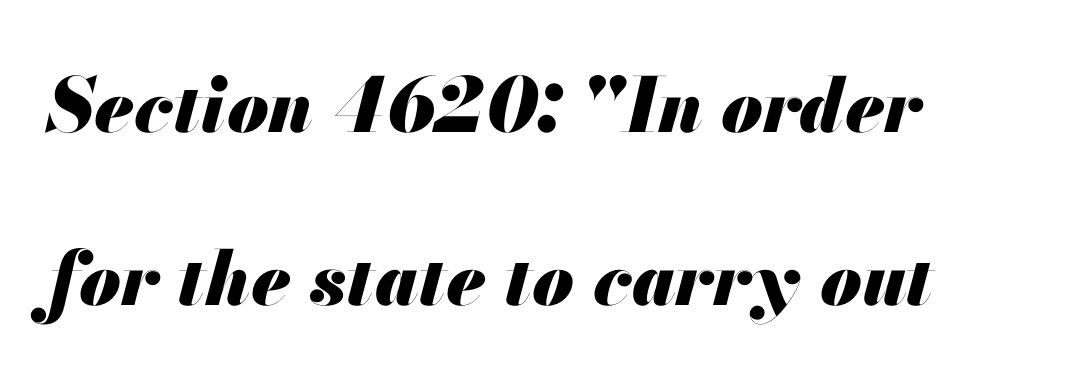
Q: Is the text bold? A: Yes.
Q: Is the text italic (slanted)? A: Yes, it leans right by about 13 degrees.
Q: Is the text underlined? A: No.
Q: How is the paragraph aligned? A: Left-aligned.
Q: Is the spacing between letters normal or unusually wide? A: Normal.
Q: Is the spacing between lines tight, normal or loose? A: Loose.
Q: Width (condensed, normal, or wide)? A: Normal.
Q: Stroke contrast? A: Medium.
Q: x-height? A: Small.
Q: Monospaced? A: No.
